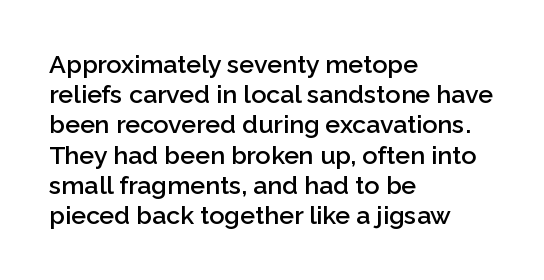
The image shows 25 px text type, upright; set left-aligned, line spacing 1.21x, normal letter spacing, not underlined.
